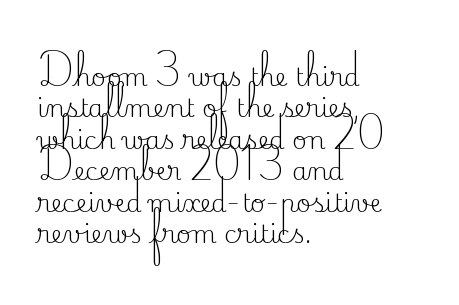
No letter is thick-stroked: the sample isn't bold. This is roman type, the default non-slanted kind. One glance says typical: line gaps are just what's usual. Plain, unruled lines of type. This sample is left-justified, so line endings fall wherever the words run out.
